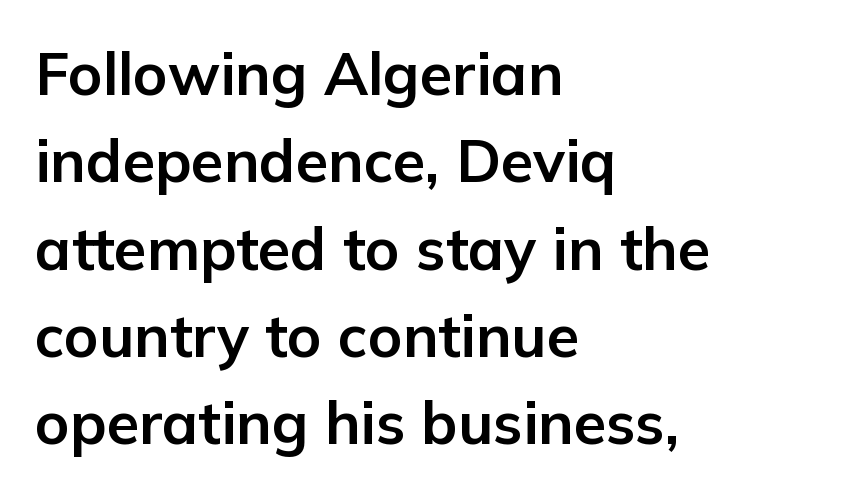
{"serif": "no", "italic": "no", "bold": "yes", "weight": "bold", "width": "normal", "stroke_contrast": "low", "x_height": "medium", "monospaced": "no", "underline": "no", "align": "left", "line_spacing": "normal", "line_spacing_ratio": 1.48, "letter_spacing": "normal", "letter_spacing_em": 0.0, "glyph_px": 59}
